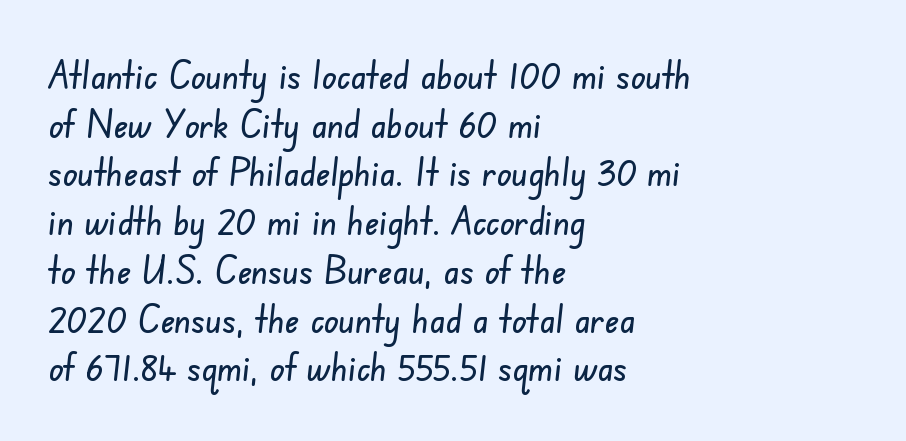
The image shows 39 px condensed sans-serif type; set left-aligned, normal line spacing (1.25x), normal letter spacing, not underlined; low stroke contrast and a small x-height.
